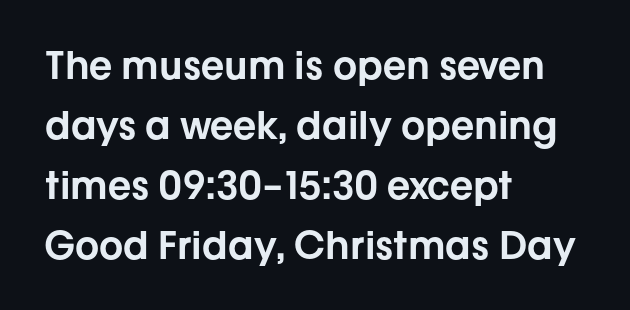
{"serif": "no", "italic": "no", "width": "normal", "stroke_contrast": "low", "x_height": "medium", "monospaced": "no", "underline": "no", "align": "left", "line_spacing": "normal", "line_spacing_ratio": 1.58, "letter_spacing": "normal", "letter_spacing_em": 0.0, "glyph_px": 38}
